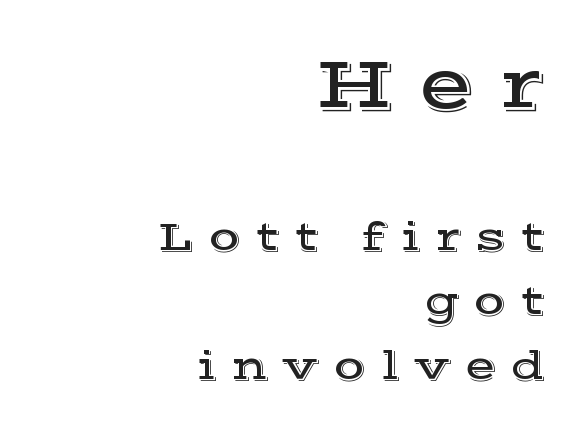
Q: Is the text italic (slanted)? A: No, it is upright.
Q: Is the typeface a serif or a sans-serif typeface? A: Serif.
Q: Is the text underlined? A: No.
Q: How is the paragraph aligned? A: Right-aligned.
Q: Is the spacing between letters normal or unusually wide? A: Unusually wide.
Q: Is the spacing between lines tight, normal or loose? A: Normal.
Q: Which block of text is set in a larger size, the first (top) or the second (bottom)? A: The first (top) one.
Q: Width (condensed, normal, or wide)? A: Wide.
Q: x-height? A: Medium.
Q: Monospaced? A: No.
